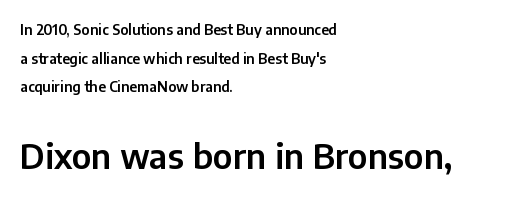
The image shows 34 px sans-serif type, upright; set left-aligned, loose line spacing (2.05x), normal letter spacing, not underlined; the second (bottom) block is 2.43x larger; low stroke contrast and a medium x-height.
